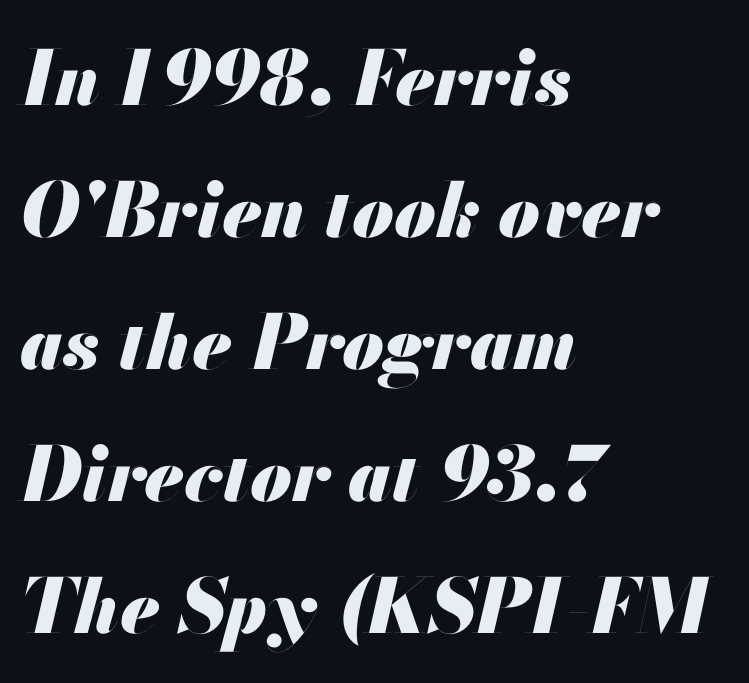
Q: Is the text bold? A: Yes.
Q: Is the text italic (slanted)? A: Yes, it leans right by about 13 degrees.
Q: Is the text underlined? A: No.
Q: How is the paragraph aligned? A: Left-aligned.
Q: Is the spacing between letters normal or unusually wide? A: Normal.
Q: Width (condensed, normal, or wide)? A: Normal.
Q: Stroke contrast? A: Medium.
Q: x-height? A: Small.
Q: Monospaced? A: No.
